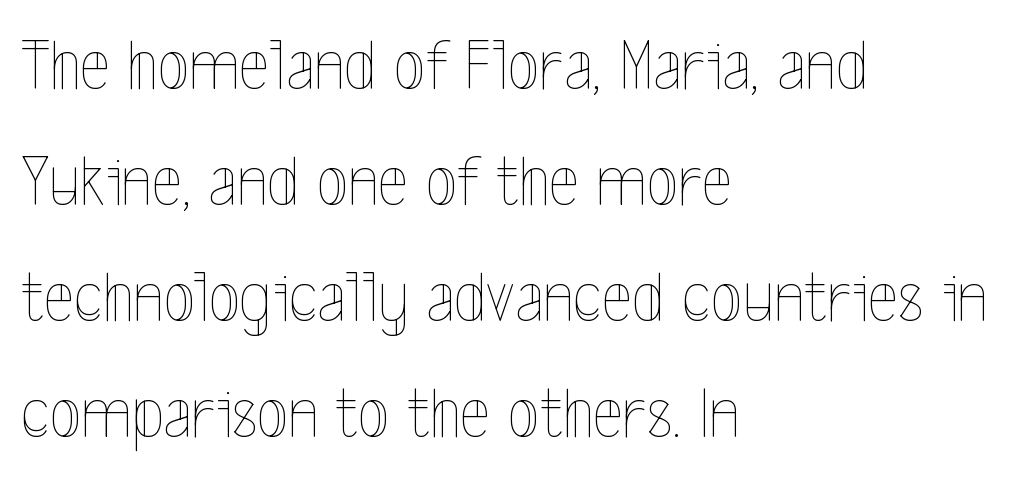
The image shows 73 px thin, condensed type, upright; set left-aligned, normal line spacing (1.59x), normal letter spacing, not underlined; a medium x-height.
